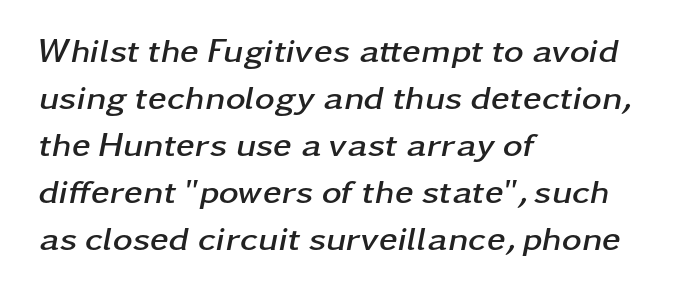
{"italic": "yes", "lean": "right", "slant_degrees": 11, "bold": "yes", "weight": "semibold", "width": "wide", "stroke_contrast": "low", "x_height": "medium", "monospaced": "no", "underline": "no", "align": "left", "line_spacing": "normal", "line_spacing_ratio": 1.38, "letter_spacing": "normal", "letter_spacing_em": 0.0, "glyph_px": 34}
